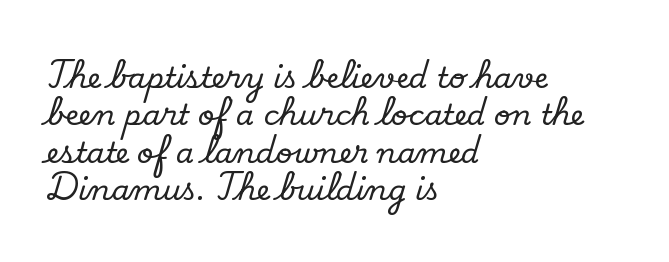
Q: Is the text italic (slanted)? A: Yes.
Q: Is the typeface a serif or a sans-serif typeface? A: Serif.
Q: Is the text underlined? A: No.
Q: How is the paragraph aligned? A: Left-aligned.
Q: Is the spacing between letters normal or unusually wide? A: Normal.
Q: Is the spacing between lines tight, normal or loose? A: Normal.
Q: Width (condensed, normal, or wide)? A: Normal.
Q: Stroke contrast? A: Low.
Q: x-height? A: Small.
Q: Monospaced? A: No.
